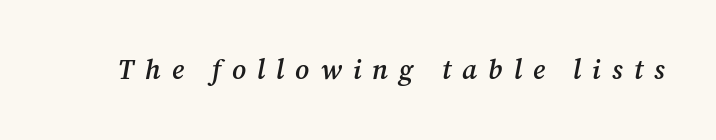
The image shows 27 px text type, italic (leaning right); set unusually wide letter spacing (+0.41 em), not underlined.
